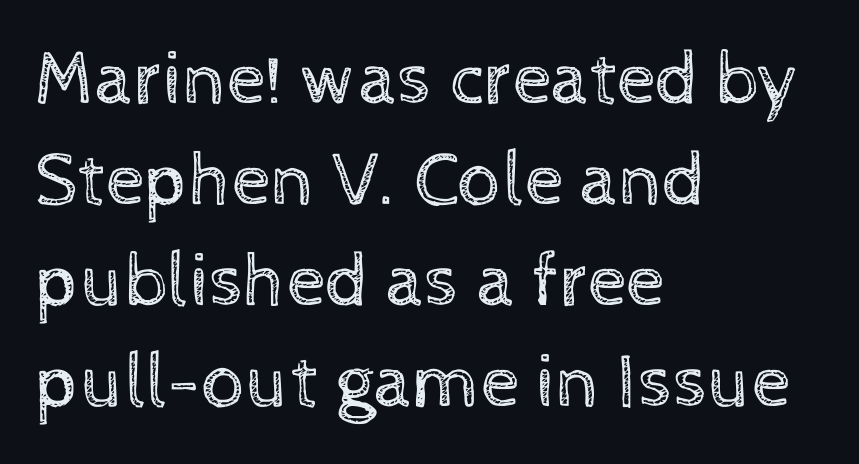
Q: Is the text bold? A: No.
Q: Is the text italic (slanted)? A: No, it is upright.
Q: Is the text underlined? A: No.
Q: How is the paragraph aligned? A: Left-aligned.
Q: Is the spacing between letters normal or unusually wide? A: Normal.
Q: Is the spacing between lines tight, normal or loose? A: Normal.
Q: Width (condensed, normal, or wide)? A: Normal.
Q: x-height? A: Medium.
Q: Monospaced? A: No.
